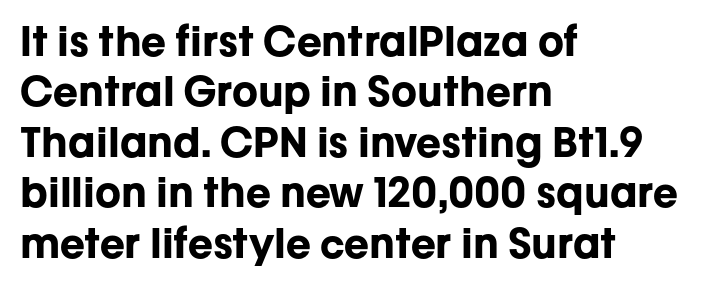
Q: Is the text bold? A: Yes.
Q: Is the text italic (slanted)? A: No, it is upright.
Q: Is the typeface a serif or a sans-serif typeface? A: Sans-serif.
Q: Is the text underlined? A: No.
Q: How is the paragraph aligned? A: Left-aligned.
Q: Is the spacing between letters normal or unusually wide? A: Normal.
Q: Width (condensed, normal, or wide)? A: Normal.
Q: Stroke contrast? A: Low.
Q: x-height? A: Medium.
Q: Monospaced? A: No.
